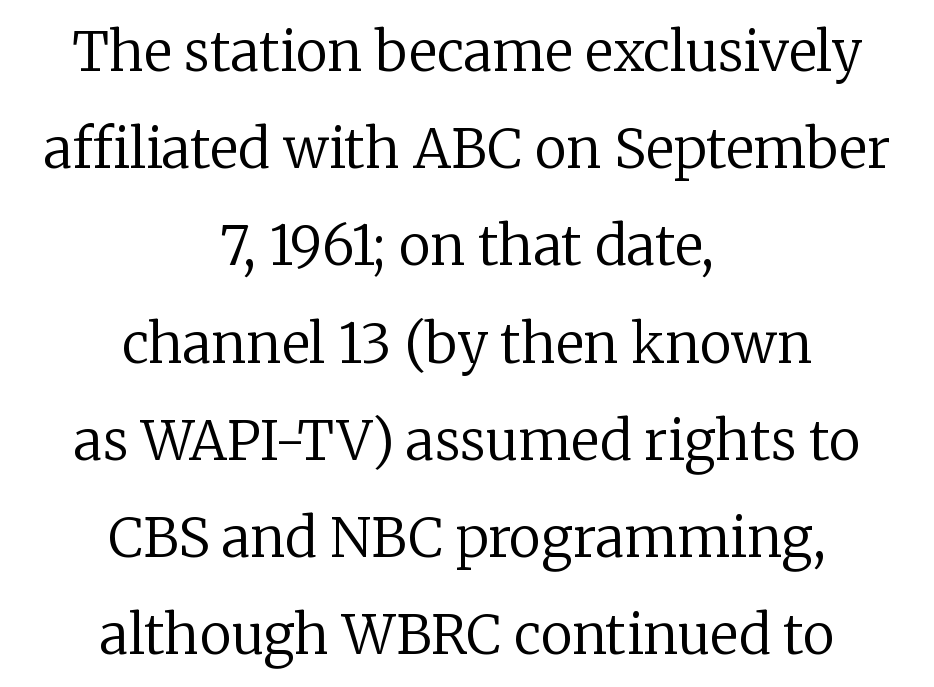
{"serif": "yes", "italic": "no", "bold": "no", "weight": "regular", "width": "normal", "stroke_contrast": "low", "x_height": "medium", "monospaced": "no", "underline": "no", "align": "center", "line_spacing_ratio": 1.8, "letter_spacing": "normal", "letter_spacing_em": 0.0, "glyph_px": 54}
